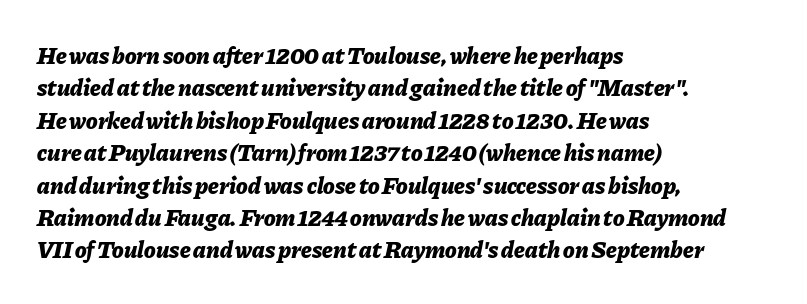
Q: Is the text bold? A: Yes.
Q: Is the text italic (slanted)? A: Yes, it leans right by about 11 degrees.
Q: Is the text underlined? A: No.
Q: How is the paragraph aligned? A: Left-aligned.
Q: Is the spacing between letters normal or unusually wide? A: Normal.
Q: Is the spacing between lines tight, normal or loose? A: Normal.
